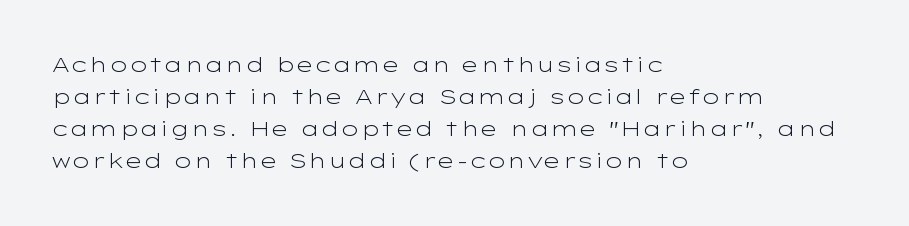
Is the block centered? No — it sits flush against the left margin. Honestly, the row spacing looks completely unremarkable. Check under the words: just untouched page. Ascenders rise straight up at ninety degrees. Nobody touched the tracking dial on this one.
